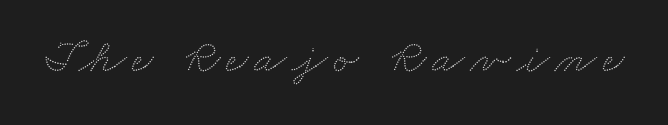
{"width": "wide", "stroke_contrast": "low", "x_height": "small", "monospaced": "no", "underline": "no", "glyph_px": 48}
